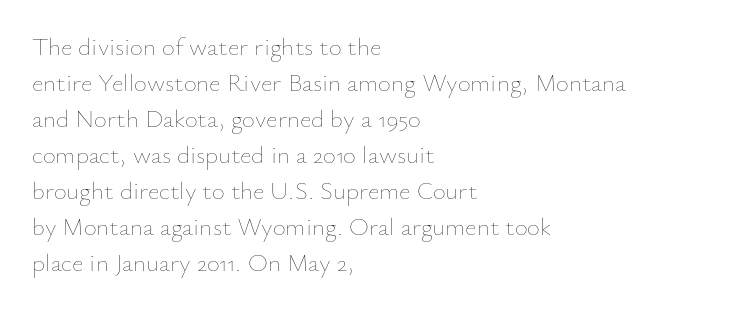
The image shows 25 px text type, upright; set left-aligned, normal line spacing (1.44x), normal letter spacing, not underlined.
